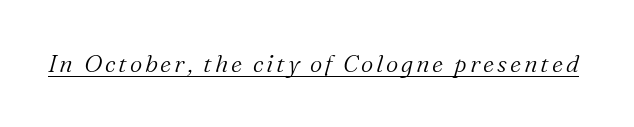
Does a line run under the words? Yes, clearly. Is the type slanted? Yes — the strokes lean at a clear angle. Stroke mass is kept to a normal reading level or below.
